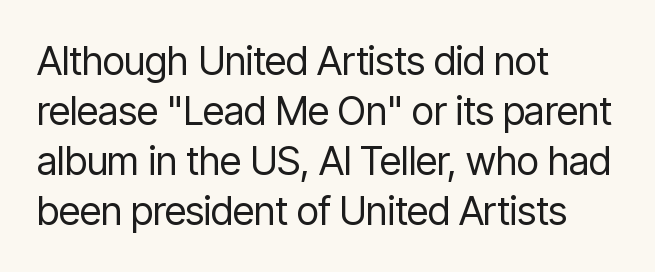
One-word summary of the alignment: left. Summary of vertical rhythm: regular, with standard interline spacing. Each word holds together tightly as a unit, with standard inter-letter gaps. Regarding serifs, this sample does without them. Check under the words: just untouched page.
